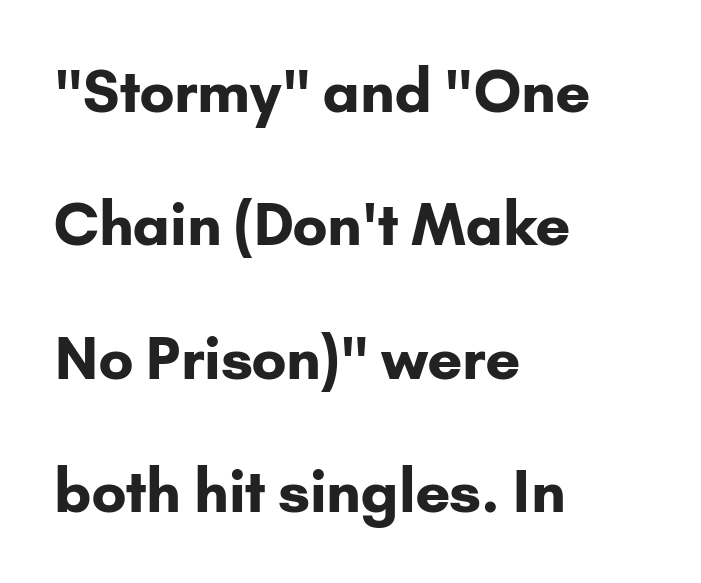
{"serif": "no", "italic": "no", "bold": "yes", "weight": "bold", "width": "normal", "stroke_contrast": "low", "x_height": "small", "monospaced": "no", "underline": "no", "align": "left", "line_spacing": "loose", "line_spacing_ratio": 2.3, "letter_spacing": "normal", "letter_spacing_em": 0.0, "glyph_px": 58}
